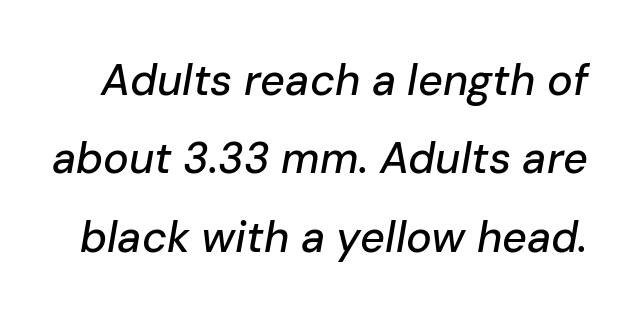
{"italic": "yes", "lean": "right", "slant_degrees": 10, "width": "normal", "stroke_contrast": "low", "x_height": "medium", "monospaced": "no", "underline": "no", "line_spacing_ratio": 1.82, "letter_spacing": "normal", "letter_spacing_em": 0.0, "glyph_px": 43}
